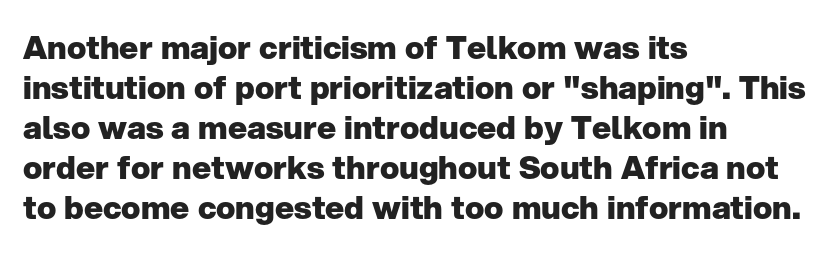
The image shows 32 px heavy sans-serif type, upright; set left-aligned, normal line spacing (1.25x), normal letter spacing, not underlined; low stroke contrast and a medium x-height.
